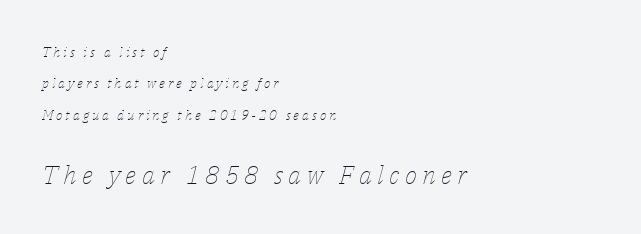
Compared with a typical body face, this is equally light or lighter still. Characters are canted at an angle relative to the baseline's perpendicular. Short note: letters widely spaced. Size hierarchy here favors the trailing block over the leading one.
